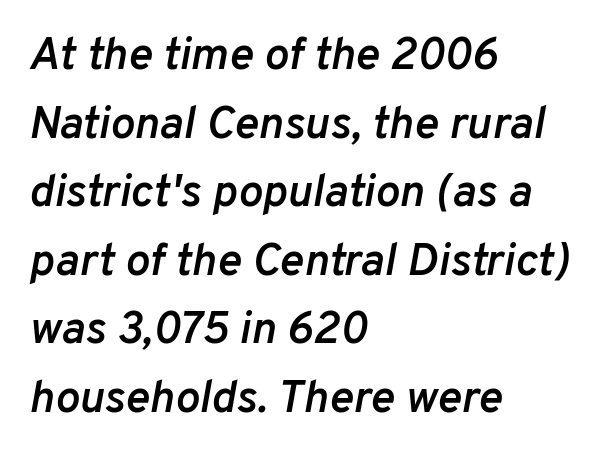
The image shows 46 px semibold type, italic (leaning right); set left-aligned, normal line spacing (1.49x), normal letter spacing, not underlined; low stroke contrast and a medium x-height.
